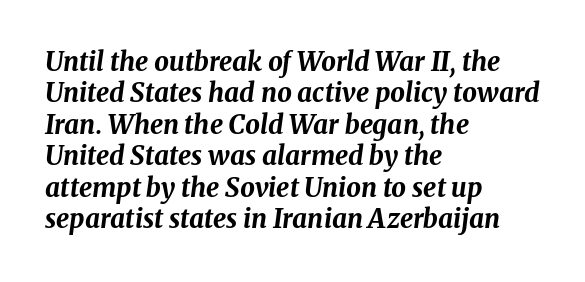
{"italic": "yes", "lean": "right", "slant_degrees": 8, "bold": "yes", "underline": "no", "align": "left", "line_spacing_ratio": 1.21, "letter_spacing": "normal", "letter_spacing_em": 0.0, "glyph_px": 26}
